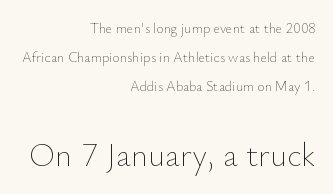
Q: Is the text bold? A: No.
Q: Is the text italic (slanted)? A: No, it is upright.
Q: Is the text underlined? A: No.
Q: How is the paragraph aligned? A: Right-aligned.
Q: Is the spacing between letters normal or unusually wide? A: Normal.
Q: Is the spacing between lines tight, normal or loose? A: Loose.
Q: Which block of text is set in a larger size, the first (top) or the second (bottom)? A: The second (bottom) one.
Q: Width (condensed, normal, or wide)? A: Normal.
Q: Stroke contrast? A: Low.
Q: x-height? A: Small.
Q: Monospaced? A: No.
